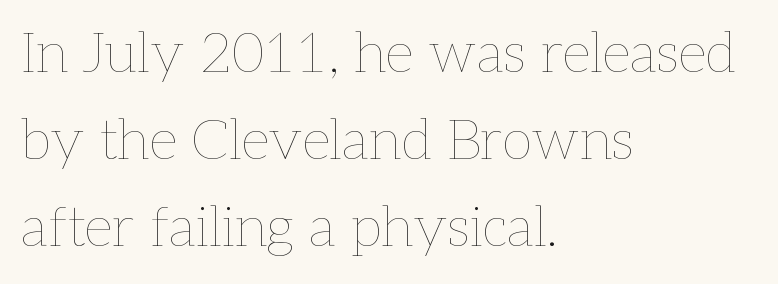
Q: Is the text bold? A: No.
Q: Is the text italic (slanted)? A: No, it is upright.
Q: Is the text underlined? A: No.
Q: How is the paragraph aligned? A: Left-aligned.
Q: Is the spacing between letters normal or unusually wide? A: Normal.
Q: Is the spacing between lines tight, normal or loose? A: Normal.
Q: Width (condensed, normal, or wide)? A: Normal.
Q: Stroke contrast? A: Low.
Q: x-height? A: Medium.
Q: Monospaced? A: No.
